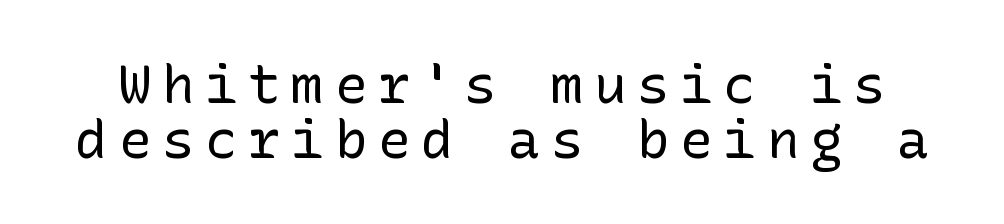
{"serif": "no", "italic": "no", "bold": "no", "weight": "regular", "width": "normal", "stroke_contrast": "low", "x_height": "medium", "underline": "no", "line_spacing": "tight", "line_spacing_ratio": 1.02, "letter_spacing": "wide", "letter_spacing_em": 0.2, "glyph_px": 54}
